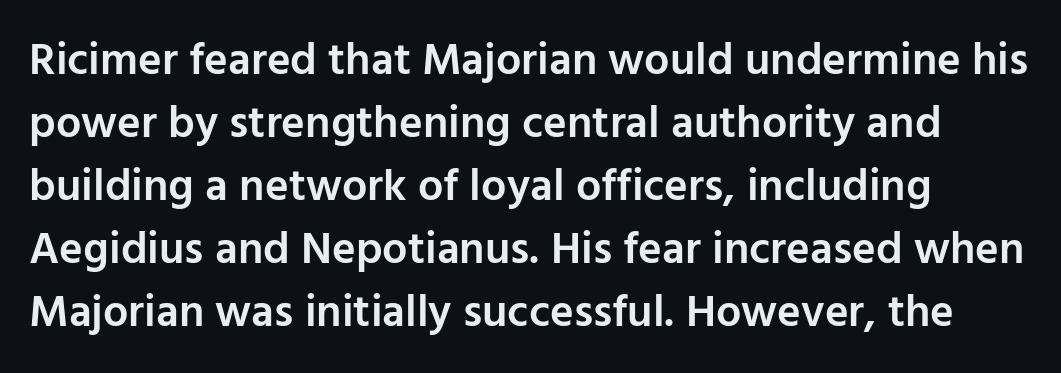
{"serif": "no", "italic": "no", "bold": "semi", "weight": "semibold", "width": "normal", "stroke_contrast": "low", "x_height": "medium", "monospaced": "no", "underline": "no", "align": "left", "line_spacing": "normal", "line_spacing_ratio": 1.4, "letter_spacing": "normal", "letter_spacing_em": 0.0, "glyph_px": 45}
